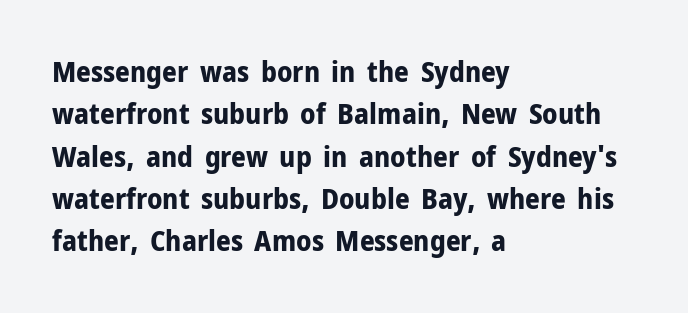
Honestly, the letter spacing is just normal — you wouldn't notice it. When letters stand straight like this, we call the style roman or upright. Unlike a traditional serif, this face leaves its strokes unadorned. The rendering uses natural spacing where letterforms have individual widths.
